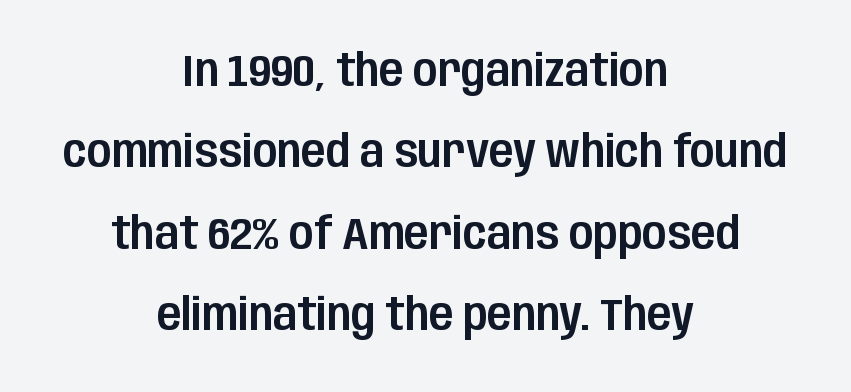
Every stem runs plumb, perpendicular to the baseline. Serif or sans? Sans — the stroke terminals are bare. The passage shown is typed in a proportional face where columns would drift. Default kerning and tracking; the words read as compact shapes. Line starts and ends both wander, symmetrically. The space directly below the letters is spotless.
